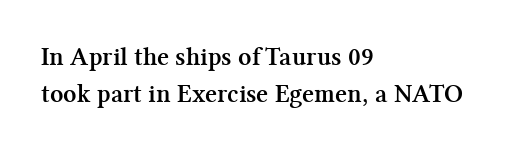
The image shows 26 px bold type, upright; set left-aligned, normal line spacing (1.42x), normal letter spacing, not underlined.
